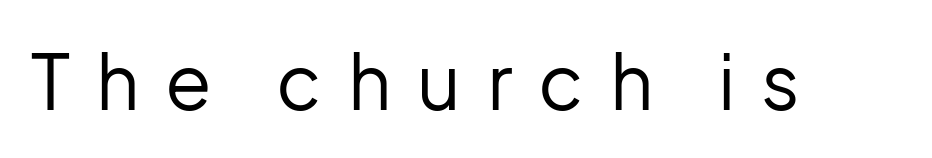
A clean baseline with only descenders dipping below it. Italic? Not at all — the glyphs are vertical. Students, note that the glyphs here are deliberately spaced far apart. No extra ink here — the face is not bold. Varying glyph widths throughout — classic text-font behaviour.
